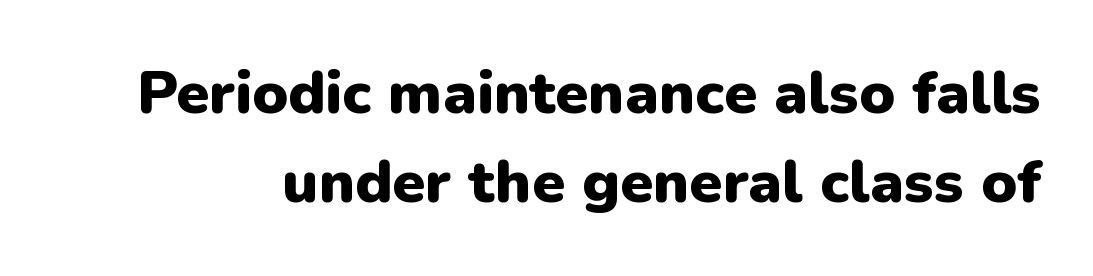
{"serif": "no", "italic": "no", "bold": "yes", "weight": "heavy", "width": "normal", "stroke_contrast": "low", "x_height": "medium", "monospaced": "no", "underline": "no", "line_spacing": "normal", "line_spacing_ratio": 1.48, "letter_spacing": "normal", "letter_spacing_em": 0.0, "glyph_px": 60}
